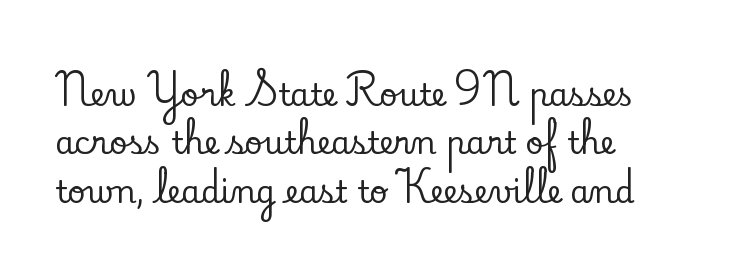
Unlike italic type, these characters show no tilt at all. Bare-footed words on every line. Inter-character spacing is left at the font's built-in metrics. Spacing verdict: proportional, widths tailored to each character. Does the leading feel generous? No, just average.
